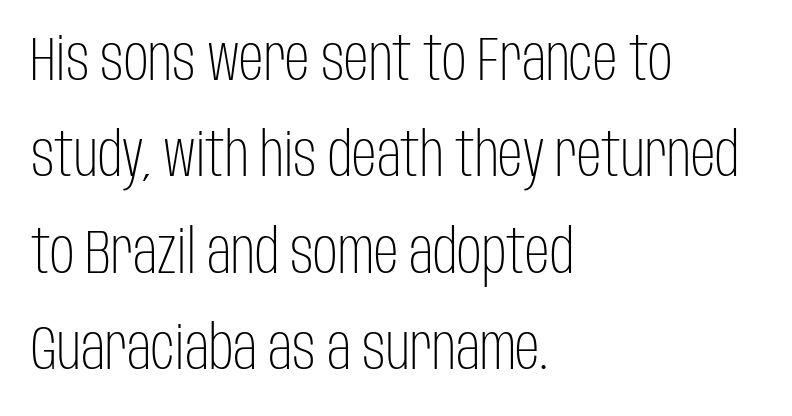
{"serif": "no", "italic": "no", "bold": "no", "weight": "light", "width": "condensed", "stroke_contrast": "low", "x_height": "large", "monospaced": "no", "underline": "no", "align": "left", "line_spacing": "normal", "line_spacing_ratio": 1.58, "letter_spacing": "normal", "letter_spacing_em": 0.0, "glyph_px": 61}
